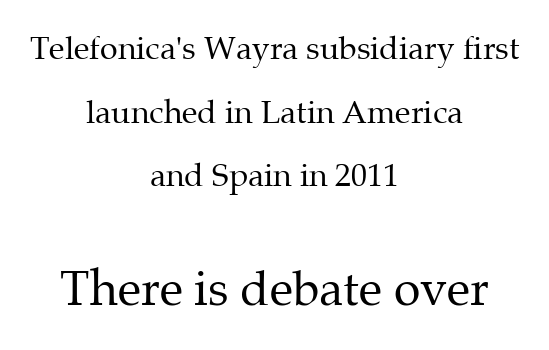
Q: Is the text bold? A: No.
Q: Is the text italic (slanted)? A: No, it is upright.
Q: Is the typeface a serif or a sans-serif typeface? A: Serif.
Q: Is the text underlined? A: No.
Q: How is the paragraph aligned? A: Centered.
Q: Is the spacing between letters normal or unusually wide? A: Normal.
Q: Is the spacing between lines tight, normal or loose? A: Loose.
Q: Which block of text is set in a larger size, the first (top) or the second (bottom)? A: The second (bottom) one.
Q: Width (condensed, normal, or wide)? A: Normal.
Q: Stroke contrast? A: Medium.
Q: x-height? A: Medium.
Q: Monospaced? A: No.
